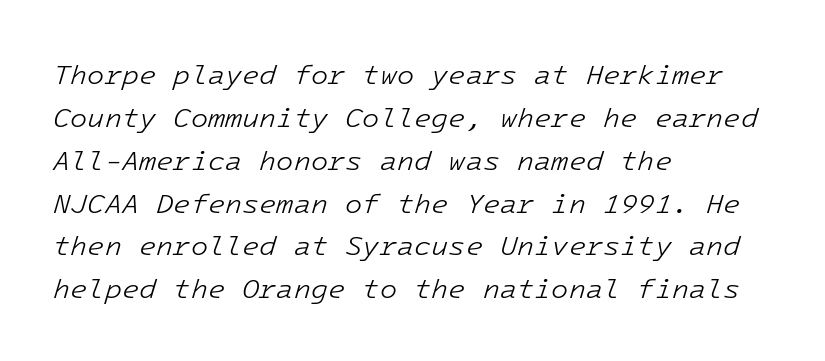
Q: Is the text bold? A: No.
Q: Is the text italic (slanted)? A: Yes, it leans right by about 16 degrees.
Q: Is the text underlined? A: No.
Q: How is the paragraph aligned? A: Left-aligned.
Q: Is the spacing between letters normal or unusually wide? A: Normal.
Q: Is the spacing between lines tight, normal or loose? A: Normal.
Q: Width (condensed, normal, or wide)? A: Normal.
Q: Stroke contrast? A: Low.
Q: x-height? A: Medium.
